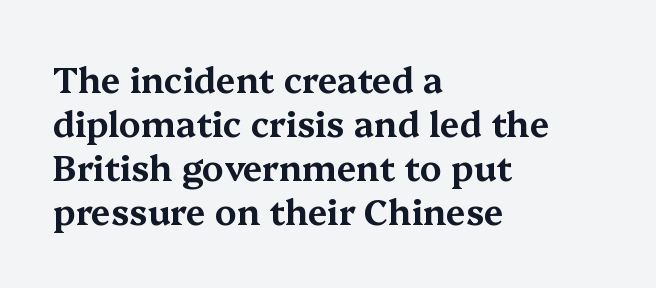
This sample keeps an unexceptional amount of space between lines. What kind of face is this? One with serifs. Tall strokes in this sample are plumb rather than angled. These lines are rendered in a variable-pitch font. Beneath every word, the page is bare.
